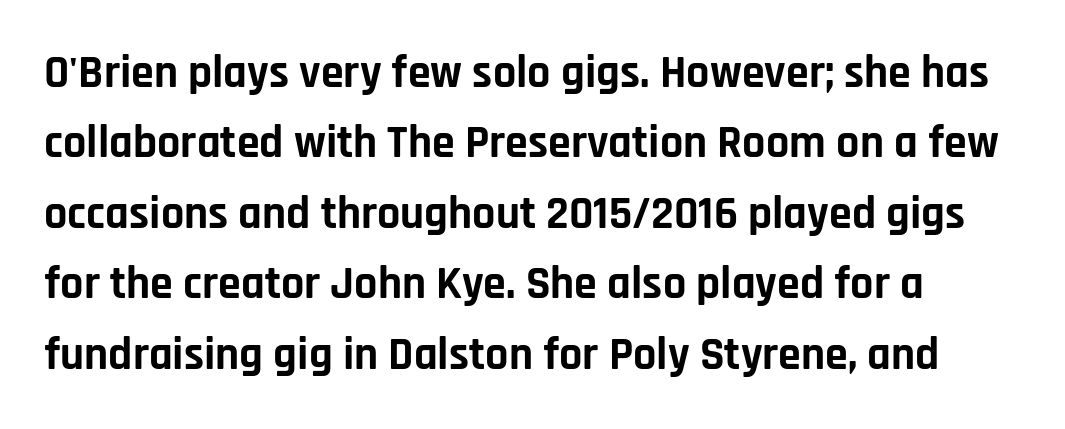
The image shows 46 px bold sans-serif type, upright; set normal line spacing (1.53x), normal letter spacing, not underlined; low stroke contrast and a large x-height.
